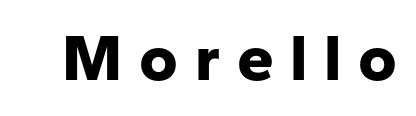
These lines were composed using upright roman letters. Compared with an ordinary text face, these strokes are far heavier — a full bold. Do the characters align in a grid? No, the font is proportional. Look at the bottom of the vertical strokes: they stop flat, with no serifs.
